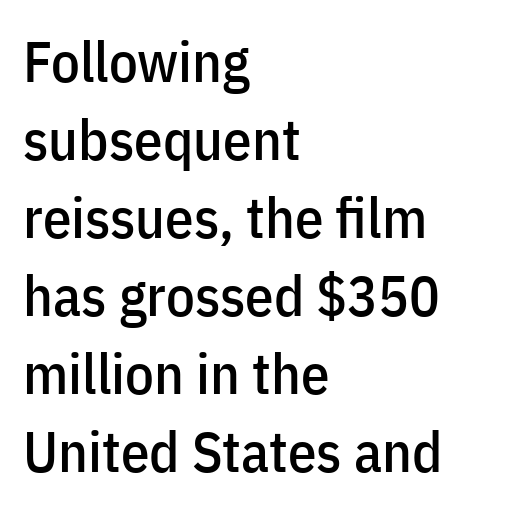
The image shows 57 px condensed sans-serif type, upright; set left-aligned, normal line spacing (1.37x), normal letter spacing, not underlined; low stroke contrast and a medium x-height.
